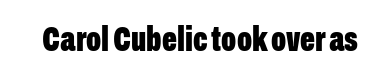
Q: Is the text bold? A: Yes.
Q: Is the text italic (slanted)? A: No, it is upright.
Q: Is the typeface a serif or a sans-serif typeface? A: Sans-serif.
Q: Is the text underlined? A: No.
Q: Is the spacing between letters normal or unusually wide? A: Normal.
Q: Width (condensed, normal, or wide)? A: Condensed.
Q: Stroke contrast? A: Low.
Q: x-height? A: Medium.
Q: Monospaced? A: No.
